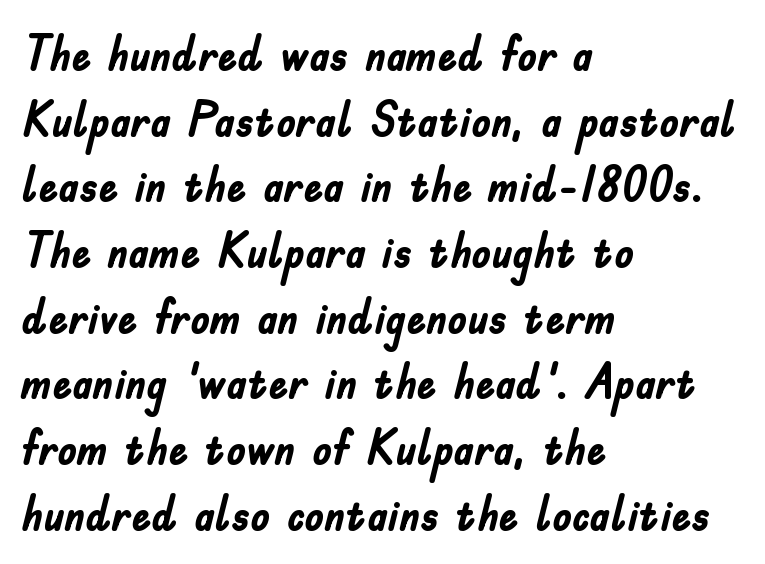
The letters carry no serifs — their stems end cleanly without finishing strokes. In terms of weight, the rendering is a true, heavy bold. Decoration check: the copy has no underline. The lines are quadded left. Looks like regular typesetting: each glyph gets only the width it needs.
